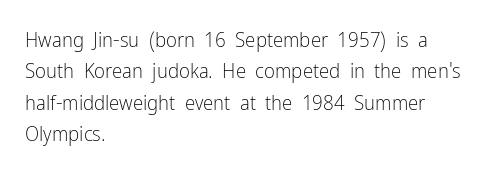
Ordinary non-slanted type is in use. Honestly, the row spacing looks completely unremarkable. These lines keep a tight, regular rhythm from letter to letter. These lines stack with their left ends in a neat column.
